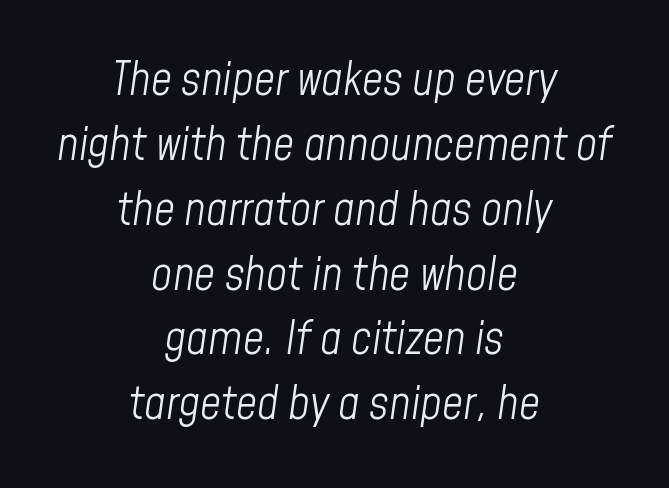
The image shows 46 px light, condensed type, italic (leaning right); set centered, normal line spacing (1.41x), normal letter spacing, not underlined; low stroke contrast and a medium x-height.
